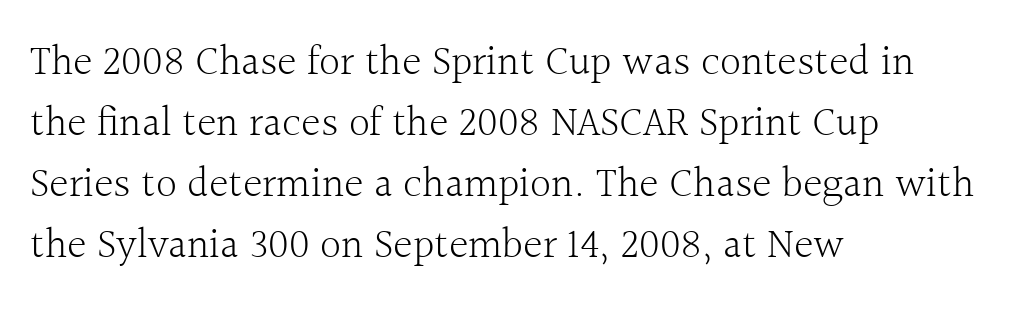
Q: Is the text bold? A: No.
Q: Is the text italic (slanted)? A: No, it is upright.
Q: Is the typeface a serif or a sans-serif typeface? A: Serif.
Q: Is the text underlined? A: No.
Q: How is the paragraph aligned? A: Left-aligned.
Q: Is the spacing between letters normal or unusually wide? A: Normal.
Q: Is the spacing between lines tight, normal or loose? A: Normal.
Q: Width (condensed, normal, or wide)? A: Normal.
Q: x-height? A: Medium.
Q: Monospaced? A: No.
